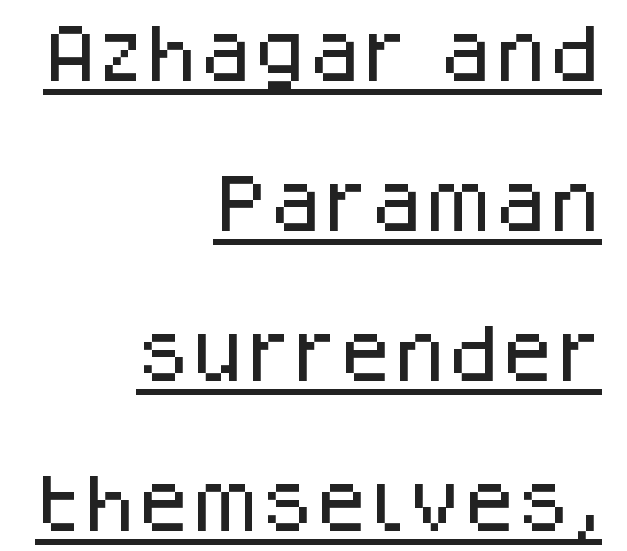
Which margin do the lines hug? The right one — the left edge is uneven. The passage shown is typeset with a sans-serif family. Interline gaps are noticeably wide in this sample. Compared with typical body copy, the letter spacing here is the same. Note the varied advance widths — an 'i' is clearly narrower than an 'm'.
